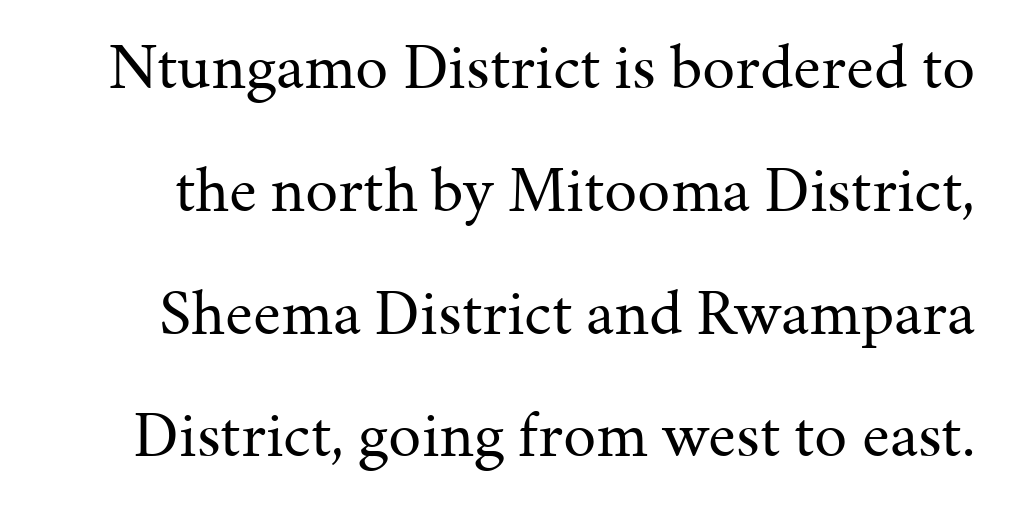
The image shows 66 px regular-weight serif type, upright; set line spacing 1.86x, normal letter spacing, not underlined; medium stroke contrast and a medium x-height.
